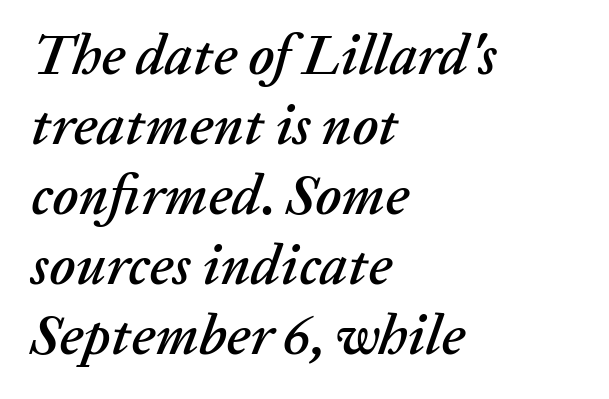
The image shows 56 px text type, italic (leaning right); set left-aligned, normal line spacing (1.25x), normal letter spacing, not underlined; low stroke contrast and a medium x-height.
